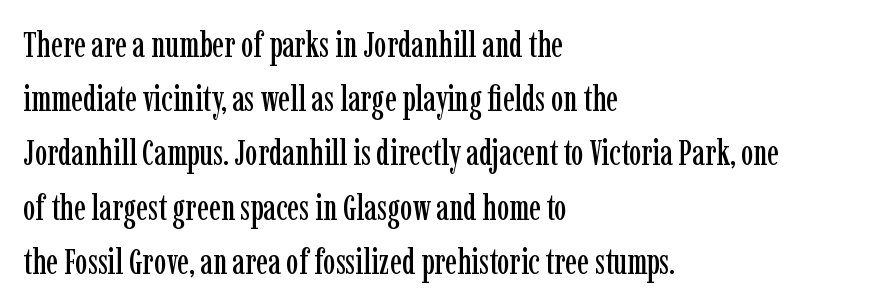
Posture: straight, roman, zero tilt. These lines keep a tight, regular rhythm from letter to letter. Regarding leading, the lines here are spaced in the standard way. The passage shown is not underscored anywhere.
